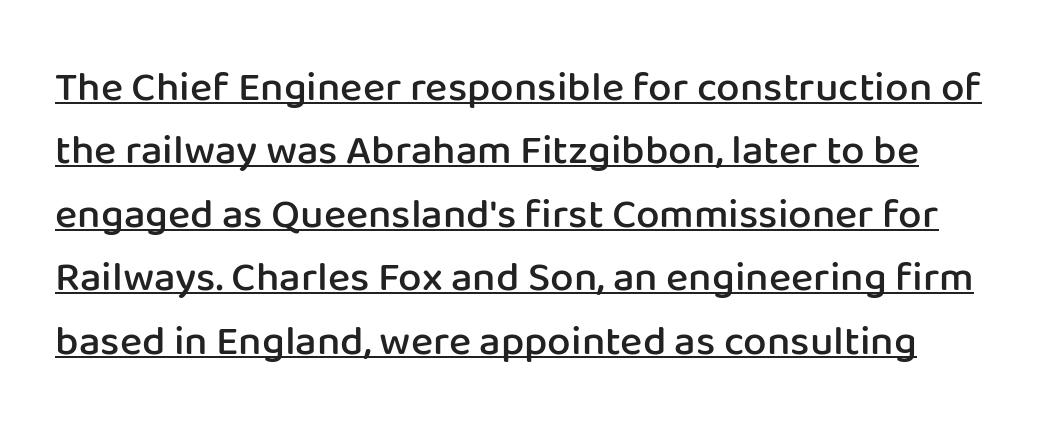
Q: Is the text bold? A: Semi-bold.
Q: Is the text italic (slanted)? A: No, it is upright.
Q: Is the typeface a serif or a sans-serif typeface? A: Sans-serif.
Q: Is the text underlined? A: Yes.
Q: Is the spacing between letters normal or unusually wide? A: Normal.
Q: Is the spacing between lines tight, normal or loose? A: Normal.
Q: Width (condensed, normal, or wide)? A: Normal.
Q: Stroke contrast? A: Low.
Q: x-height? A: Medium.
Q: Monospaced? A: No.
